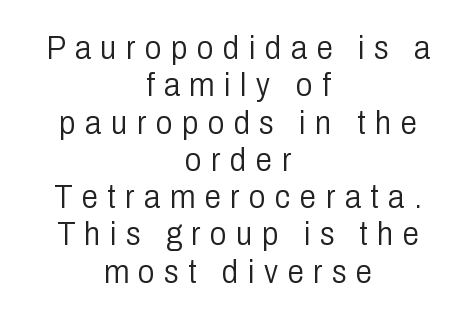
The image shows 33 px light, condensed sans-serif type, upright; set centered, tight line spacing (1.13x), unusually wide letter spacing (+0.29 em), not underlined; low stroke contrast and a medium x-height.
